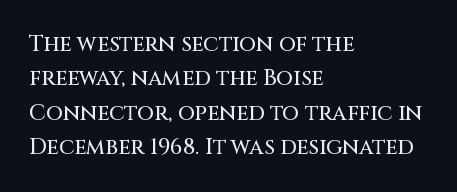
The image shows 22 px text type, upright; set left-aligned, normal line spacing (1.56x), normal letter spacing, not underlined.
